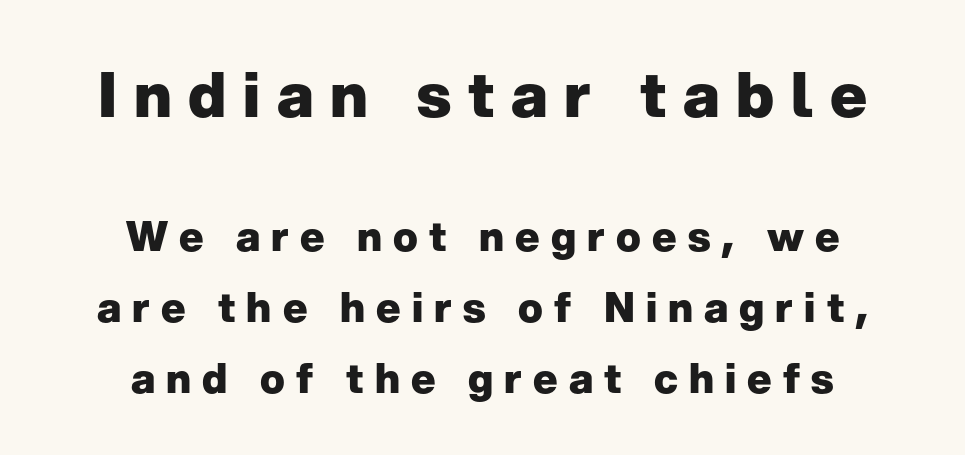
Q: Is the text bold? A: Yes.
Q: Is the text italic (slanted)? A: No, it is upright.
Q: Is the typeface a serif or a sans-serif typeface? A: Sans-serif.
Q: Is the text underlined? A: No.
Q: How is the paragraph aligned? A: Centered.
Q: Is the spacing between letters normal or unusually wide? A: Unusually wide.
Q: Which block of text is set in a larger size, the first (top) or the second (bottom)? A: The first (top) one.
Q: Width (condensed, normal, or wide)? A: Normal.
Q: Stroke contrast? A: Low.
Q: x-height? A: Medium.
Q: Monospaced? A: No.
